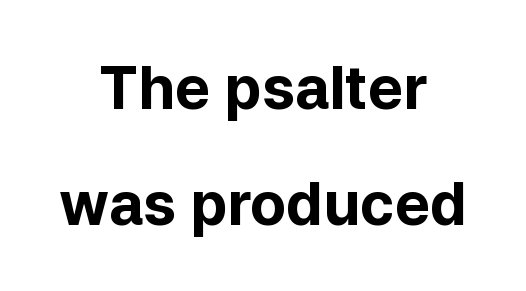
The image shows 59 px bold sans-serif type, upright; set centered, loose line spacing (1.96x), normal letter spacing, not underlined; low stroke contrast and a medium x-height.
